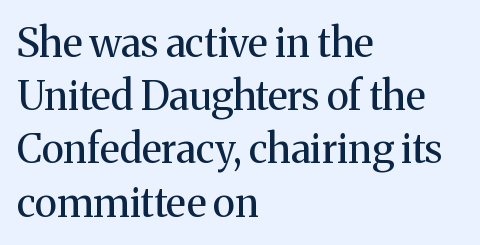
The image shows 40 px regular-weight serif type, upright; set left-aligned, normal line spacing (1.33x), normal letter spacing, not underlined; medium stroke contrast and a medium x-height.
